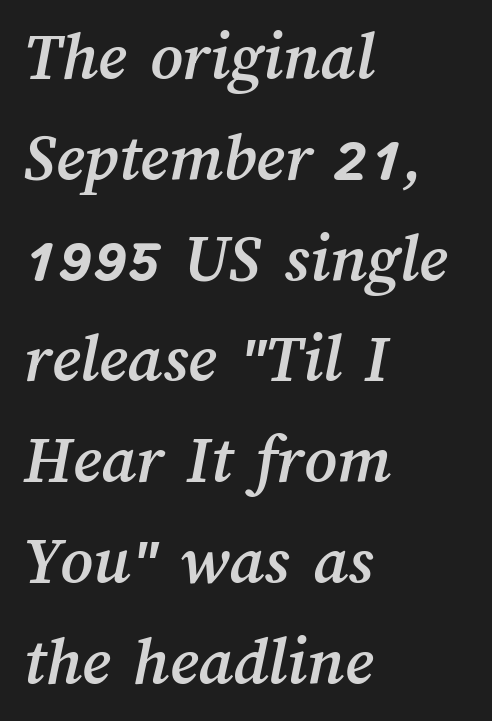
The image shows 70 px text type; set left-aligned, normal line spacing (1.44x), normal letter spacing, not underlined; medium stroke contrast and a medium x-height.
